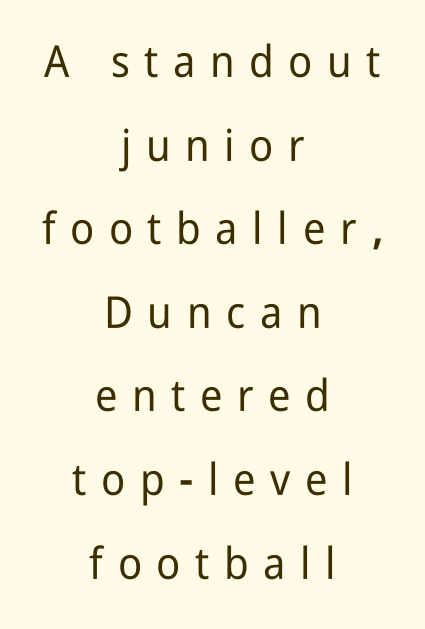
The image shows 44 px condensed sans-serif type, upright; set centered, loose line spacing (1.9x), unusually wide letter spacing (+0.33 em), not underlined; low stroke contrast and a medium x-height.
